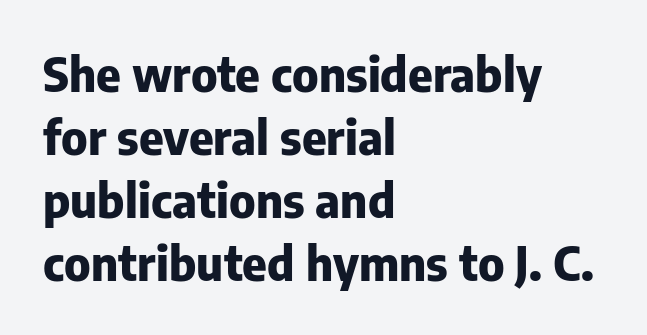
Thick stems and heavy bowls — unmistakably bold. Underline: absent. One glance says typical: line gaps are just what's usual. The gaps between neighbouring characters are ordinary and unremarkable.
